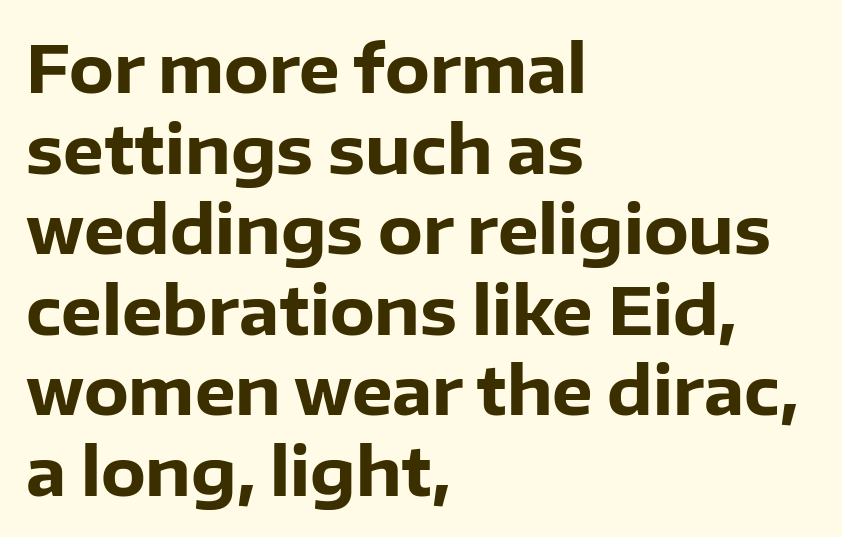
Q: Is the text bold? A: Yes.
Q: Is the text italic (slanted)? A: No, it is upright.
Q: Is the typeface a serif or a sans-serif typeface? A: Sans-serif.
Q: Is the text underlined? A: No.
Q: How is the paragraph aligned? A: Left-aligned.
Q: Is the spacing between letters normal or unusually wide? A: Normal.
Q: Width (condensed, normal, or wide)? A: Normal.
Q: Stroke contrast? A: Low.
Q: x-height? A: Medium.
Q: Monospaced? A: No.
